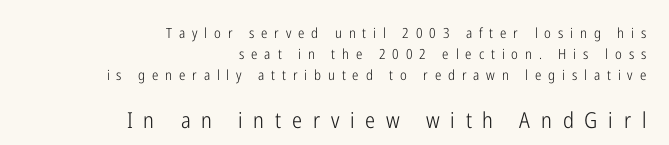
{"italic": "no", "bold": "no", "underline": "no", "align": "right", "line_spacing": "normal", "line_spacing_ratio": 1.5, "letter_spacing": "wide", "letter_spacing_em": 0.49, "larger_block": "second", "size_ratio": 1.57, "glyph_px": 22}
